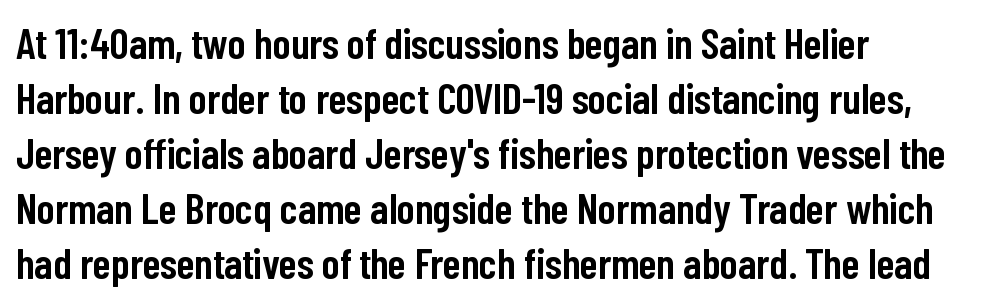
The image shows 43 px semibold, condensed sans-serif type, upright; set left-aligned, normal line spacing (1.28x), normal letter spacing, not underlined; low stroke contrast and a medium x-height.
